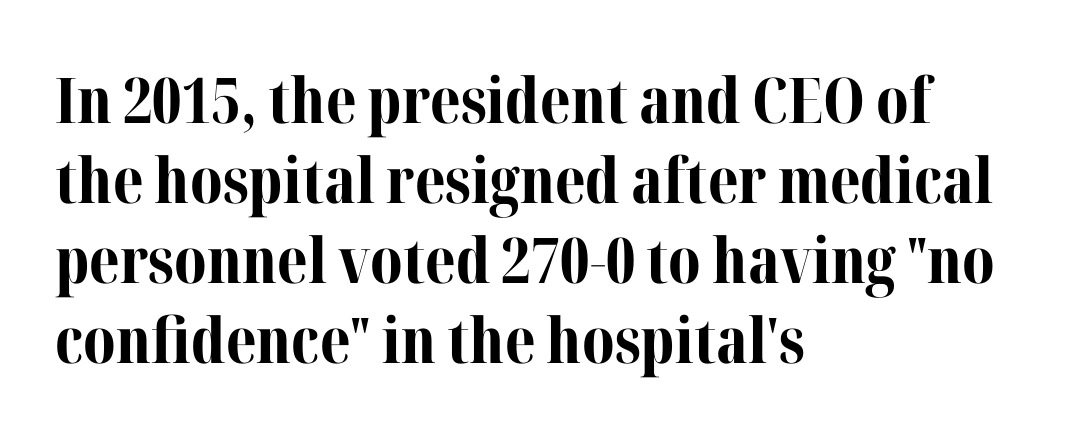
Q: Is the text bold? A: Yes.
Q: Is the text italic (slanted)? A: No, it is upright.
Q: Is the typeface a serif or a sans-serif typeface? A: Serif.
Q: Is the text underlined? A: No.
Q: How is the paragraph aligned? A: Left-aligned.
Q: Is the spacing between letters normal or unusually wide? A: Normal.
Q: Is the spacing between lines tight, normal or loose? A: Normal.
Q: Width (condensed, normal, or wide)? A: Normal.
Q: Stroke contrast? A: Medium.
Q: x-height? A: Medium.
Q: Monospaced? A: No.
